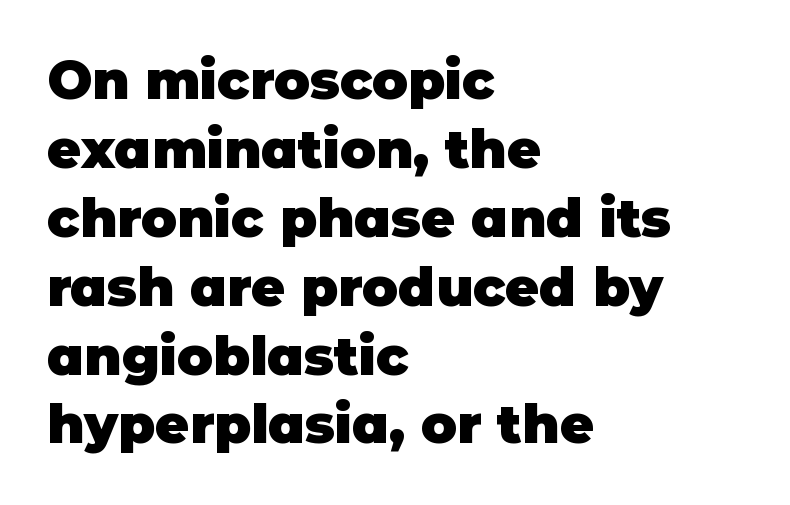
Q: Is the text bold? A: Yes.
Q: Is the text italic (slanted)? A: No, it is upright.
Q: Is the typeface a serif or a sans-serif typeface? A: Sans-serif.
Q: Is the text underlined? A: No.
Q: How is the paragraph aligned? A: Left-aligned.
Q: Is the spacing between letters normal or unusually wide? A: Normal.
Q: Is the spacing between lines tight, normal or loose? A: Normal.
Q: Width (condensed, normal, or wide)? A: Normal.
Q: Stroke contrast? A: Low.
Q: x-height? A: Large.
Q: Monospaced? A: No.
